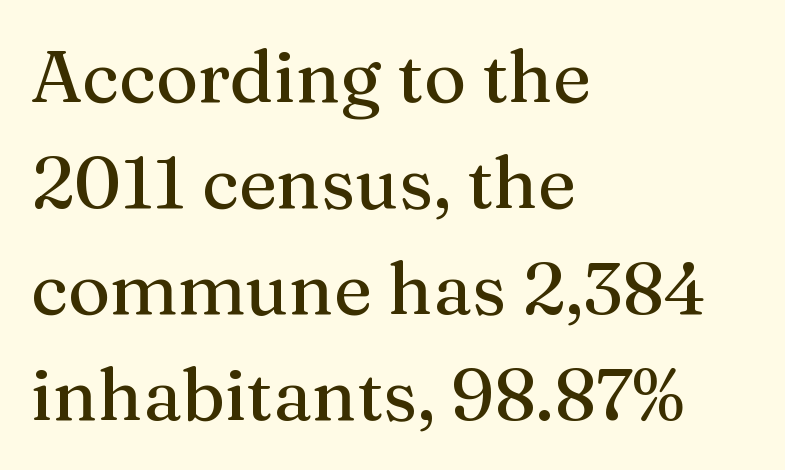
Q: Is the text italic (slanted)? A: No, it is upright.
Q: Is the typeface a serif or a sans-serif typeface? A: Serif.
Q: Is the text underlined? A: No.
Q: How is the paragraph aligned? A: Left-aligned.
Q: Is the spacing between letters normal or unusually wide? A: Normal.
Q: Is the spacing between lines tight, normal or loose? A: Normal.
Q: Width (condensed, normal, or wide)? A: Normal.
Q: Stroke contrast? A: Medium.
Q: x-height? A: Medium.
Q: Monospaced? A: No.
